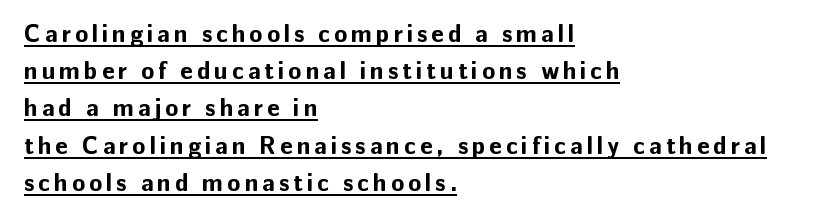
{"italic": "no", "bold": "yes", "underline": "yes", "align": "left", "line_spacing": "normal", "line_spacing_ratio": 1.55, "glyph_px": 24}
